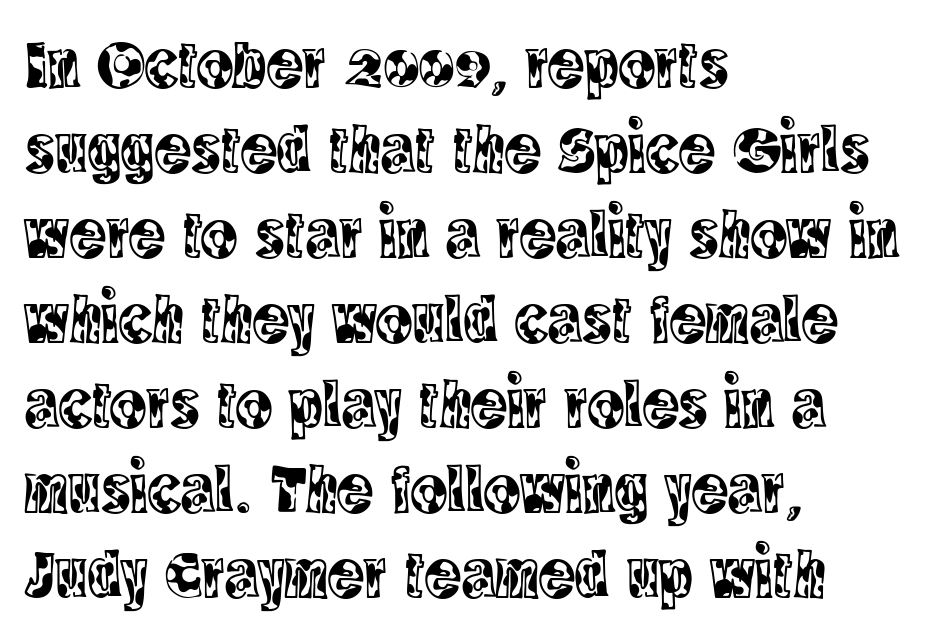
Q: Is the text italic (slanted)? A: No, it is upright.
Q: Is the typeface a serif or a sans-serif typeface? A: Serif.
Q: Is the text underlined? A: No.
Q: How is the paragraph aligned? A: Left-aligned.
Q: Is the spacing between letters normal or unusually wide? A: Normal.
Q: Is the spacing between lines tight, normal or loose? A: Normal.
Q: Width (condensed, normal, or wide)? A: Condensed.
Q: x-height? A: Large.
Q: Monospaced? A: No.
